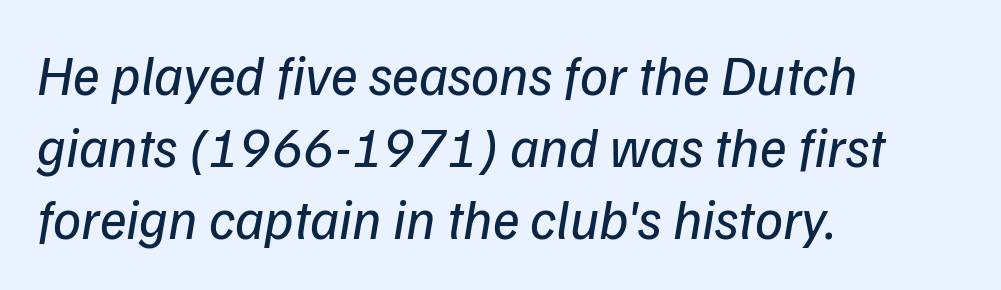
{"italic": "yes", "lean": "right", "slant_degrees": 9, "bold": "no", "weight": "regular", "width": "normal", "stroke_contrast": "low", "x_height": "medium", "monospaced": "no", "underline": "no", "align": "left", "line_spacing": "normal", "line_spacing_ratio": 1.29, "letter_spacing": "normal", "letter_spacing_em": 0.0, "glyph_px": 56}
